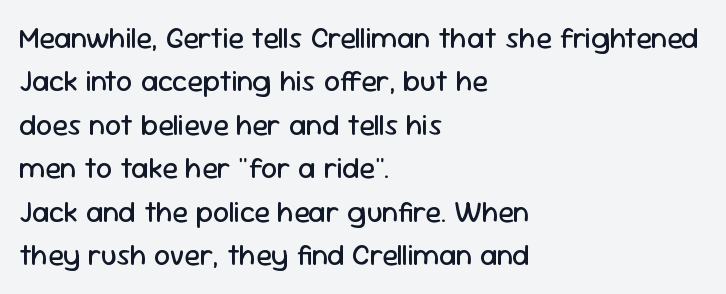
Q: Is the text bold? A: No.
Q: Is the text italic (slanted)? A: No, it is upright.
Q: Is the typeface a serif or a sans-serif typeface? A: Sans-serif.
Q: Is the text underlined? A: No.
Q: How is the paragraph aligned? A: Left-aligned.
Q: Is the spacing between letters normal or unusually wide? A: Normal.
Q: Is the spacing between lines tight, normal or loose? A: Normal.
Q: Width (condensed, normal, or wide)? A: Normal.
Q: Stroke contrast? A: Low.
Q: x-height? A: Medium.
Q: Monospaced? A: No.
